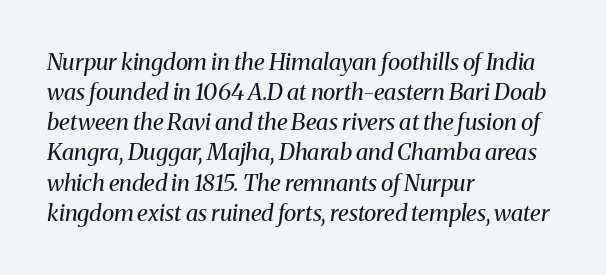
Does the copy run flush right? No — it runs flush left. Interline gaps are of average width in this sample. Observe the ordinary spacing: letters are neighbours, not strangers. The foot of each line stays bare and open.
